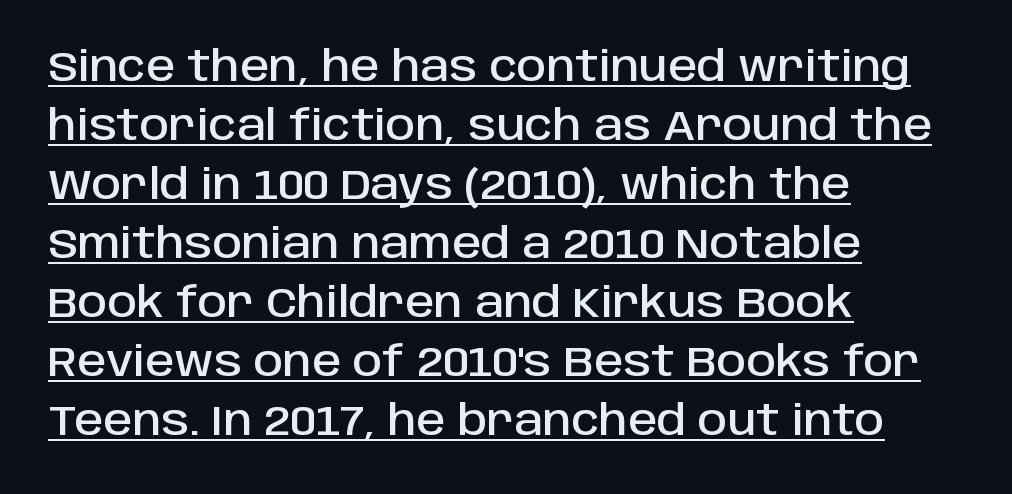
Q: Is the text italic (slanted)? A: No, it is upright.
Q: Is the typeface a serif or a sans-serif typeface? A: Sans-serif.
Q: Is the text underlined? A: Yes.
Q: How is the paragraph aligned? A: Left-aligned.
Q: Is the spacing between letters normal or unusually wide? A: Normal.
Q: Is the spacing between lines tight, normal or loose? A: Normal.
Q: Width (condensed, normal, or wide)? A: Normal.
Q: Stroke contrast? A: Low.
Q: x-height? A: Large.
Q: Monospaced? A: No.
